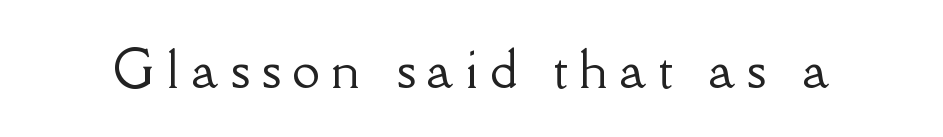
Do the characters align in a grid? No, the font is proportional. The face used here is seriffed, in the tradition of book romans. A typesetter would mark this as roman, not italic. Students, note that the glyphs here are deliberately spaced far apart.
